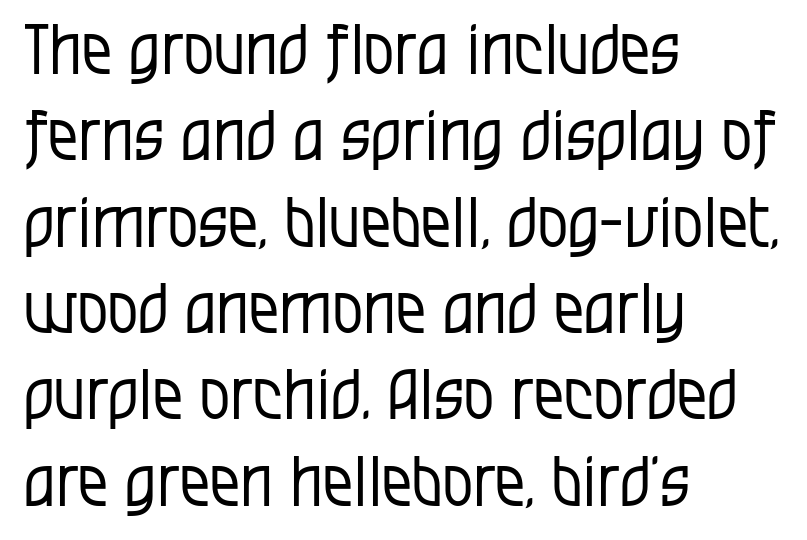
The image shows 68 px regular-weight, condensed sans-serif type, upright; set left-aligned, normal line spacing (1.27x), normal letter spacing, not underlined; low stroke contrast and a large x-height.
